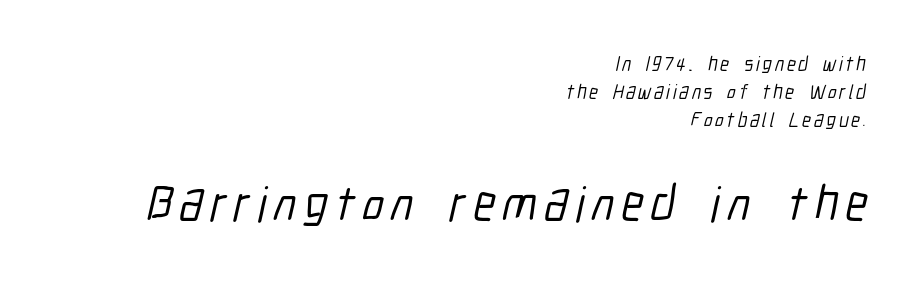
A typesetter would call this proportional, since set widths differ per character. If you squint, the bottom block still reads clearly — it's the larger of the two. Bare-footed words on every line. Visually the block forms a straight wall on the right and a jagged coastline on the left. Nope, no serifs anywhere on these letters.
